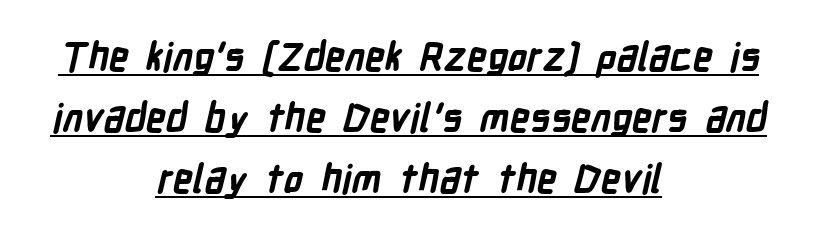
Each letter keeps its own natural width here, so spacing adapts to shape. The lines sit at an ordinary, default distance from one another. Default kerning and tracking; the words read as compact shapes. This sample uses a sans-serif face. A rule runs beneath these lines of type. Plenty of ink on the page — the face is bold.
